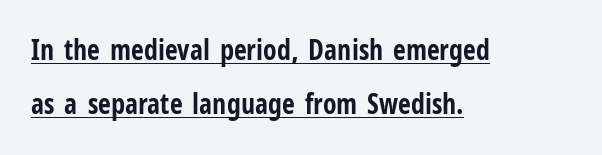
Unlike italic type, these characters show no tilt at all. The rendered words wear a rule along their underside. Serifs: no, the terminals of the letterforms are clean. Summary of vertical rhythm: relaxed, with wide interline spacing. The passage shown has conventional tracking throughout.
